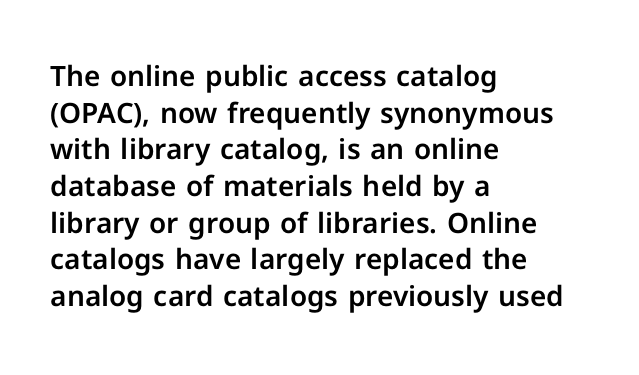
Is there any slant? The stems are plumb. Characters follow at the spacing the type designer built in. This rendering features lettering with no underline. Character widths vary here, with narrow letters taking less room than wide ones. Successive baselines arrive at the customary interval.
